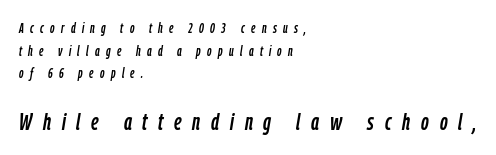
The image shows 24 px text type, italic (leaning right); set left-aligned, normal line spacing (1.61x), unusually wide letter spacing (+0.45 em), not underlined; the second (bottom) block is 1.71x larger.
